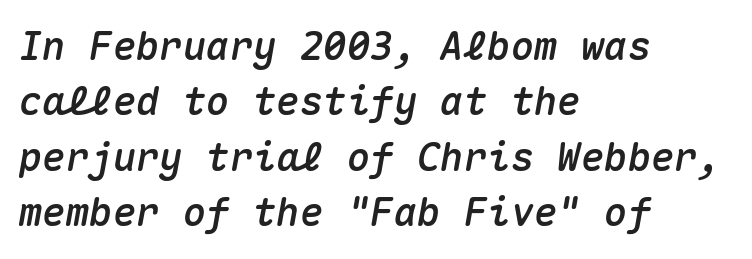
Q: Is the text italic (slanted)? A: Yes, it leans right by about 10 degrees.
Q: Is the text underlined? A: No.
Q: How is the paragraph aligned? A: Left-aligned.
Q: Is the spacing between letters normal or unusually wide? A: Normal.
Q: Is the spacing between lines tight, normal or loose? A: Normal.
Q: Width (condensed, normal, or wide)? A: Normal.
Q: Stroke contrast? A: Medium.
Q: x-height? A: Medium.
Q: Monospaced? A: Yes.
